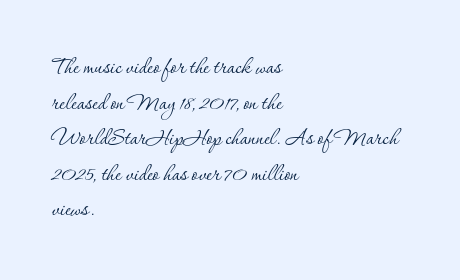
Q: Is the text bold? A: No.
Q: Is the text italic (slanted)? A: Yes.
Q: Is the typeface a serif or a sans-serif typeface? A: Serif.
Q: Is the text underlined? A: No.
Q: How is the paragraph aligned? A: Left-aligned.
Q: Is the spacing between letters normal or unusually wide? A: Normal.
Q: Is the spacing between lines tight, normal or loose? A: Normal.
Q: Width (condensed, normal, or wide)? A: Normal.
Q: Stroke contrast? A: Low.
Q: x-height? A: Small.
Q: Monospaced? A: No.
